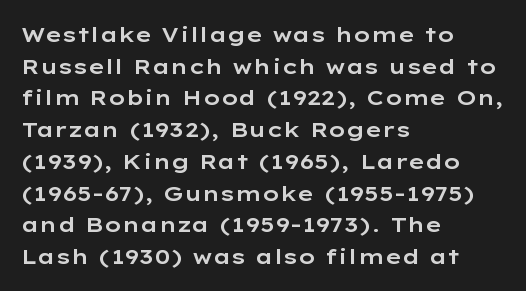
The image shows 21 px text type, upright; set left-aligned, normal line spacing (1.51x), normal letter spacing, not underlined.
